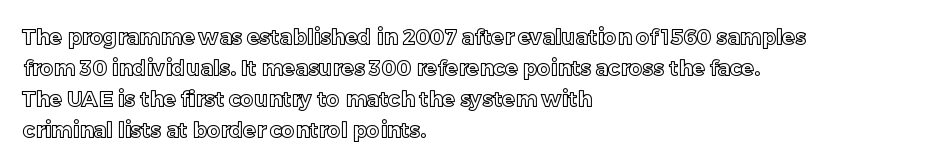
{"italic": "no", "underline": "no", "align": "left", "line_spacing": "normal", "line_spacing_ratio": 1.47, "letter_spacing": "normal", "letter_spacing_em": 0.0, "glyph_px": 21}
